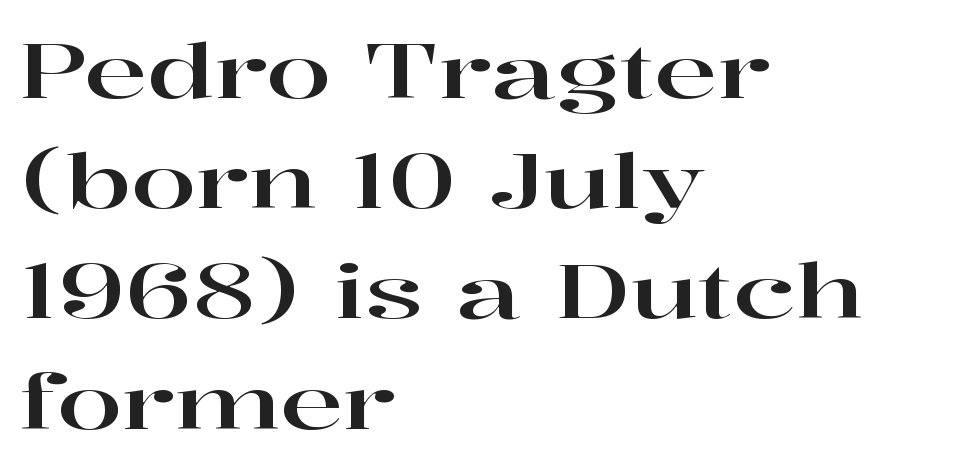
Q: Is the text italic (slanted)? A: No, it is upright.
Q: Is the typeface a serif or a sans-serif typeface? A: Serif.
Q: Is the text underlined? A: No.
Q: How is the paragraph aligned? A: Left-aligned.
Q: Is the spacing between letters normal or unusually wide? A: Normal.
Q: Is the spacing between lines tight, normal or loose? A: Normal.
Q: Width (condensed, normal, or wide)? A: Wide.
Q: Stroke contrast? A: High.
Q: x-height? A: Medium.
Q: Monospaced? A: No.
